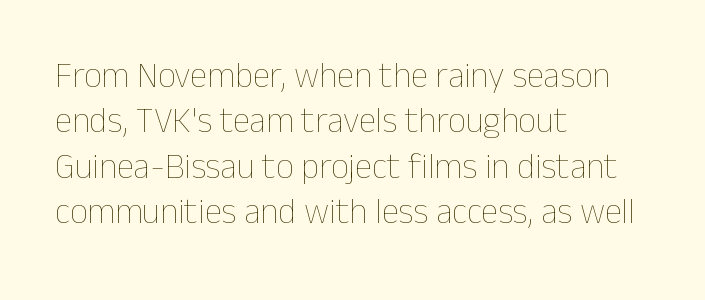
Tracking here is standard; glyphs follow each other at the usual distance. On a weight scale, this lands at 450 or below. The font's upright variant was chosen for this text. Anything drawn beneath the words? Only blank space.
